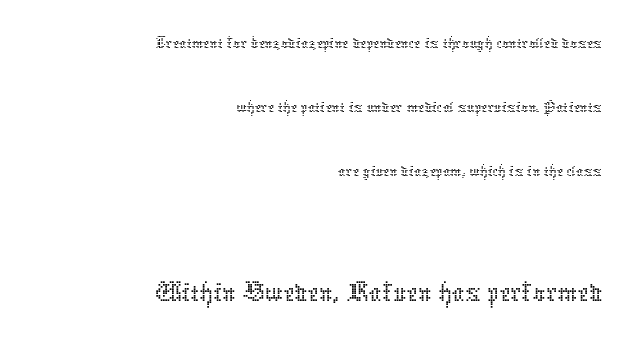
Q: Is the text bold? A: No.
Q: Is the text italic (slanted)? A: No, it is upright.
Q: Is the text underlined? A: No.
Q: How is the paragraph aligned? A: Right-aligned.
Q: Is the spacing between letters normal or unusually wide? A: Normal.
Q: Which block of text is set in a larger size, the first (top) or the second (bottom)? A: The second (bottom) one.
Q: Width (condensed, normal, or wide)? A: Normal.
Q: Stroke contrast? A: Low.
Q: x-height? A: Medium.
Q: Monospaced? A: No.
